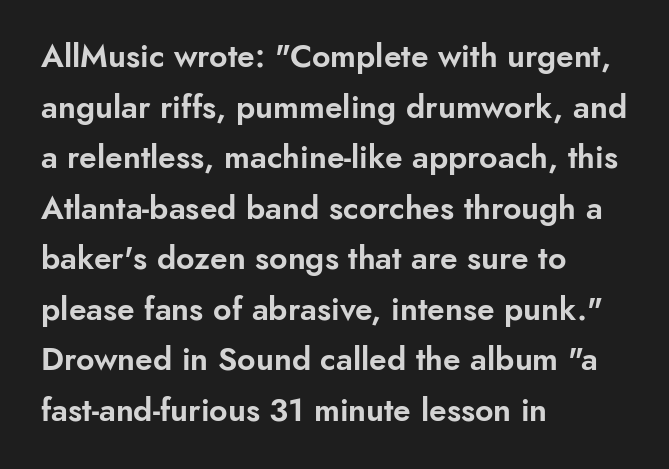
{"serif": "no", "italic": "no", "width": "normal", "stroke_contrast": "low", "x_height": "small", "monospaced": "no", "underline": "no", "align": "left", "line_spacing": "normal", "line_spacing_ratio": 1.58, "letter_spacing": "normal", "letter_spacing_em": 0.0, "glyph_px": 32}
